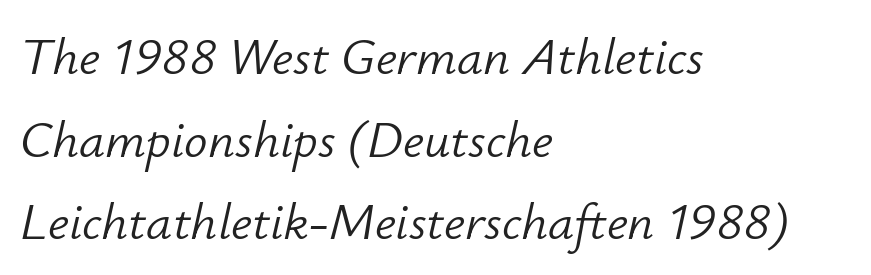
The image shows 52 px light type, italic (leaning right); set left-aligned, normal line spacing (1.59x), normal letter spacing, not underlined; low stroke contrast and a small x-height.
